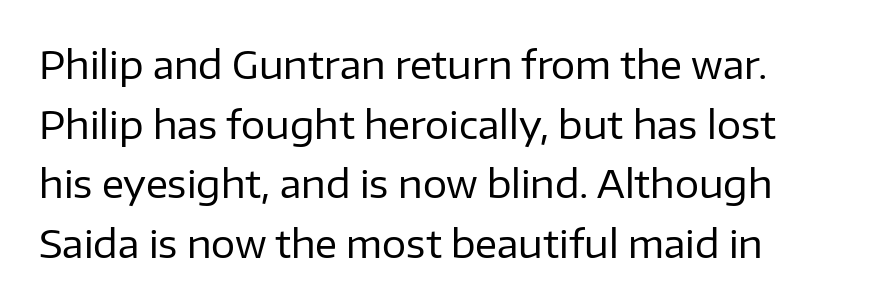
{"serif": "no", "italic": "no", "bold": "no", "weight": "regular", "width": "normal", "stroke_contrast": "low", "x_height": "medium", "monospaced": "no", "underline": "no", "line_spacing": "normal", "line_spacing_ratio": 1.57, "letter_spacing": "normal", "letter_spacing_em": 0.0, "glyph_px": 38}
